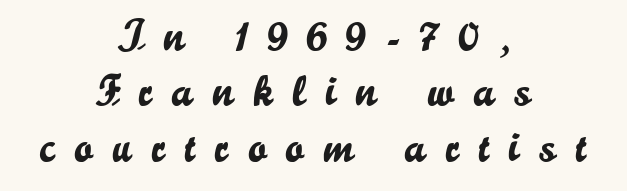
Q: Is the text italic (slanted)? A: Yes.
Q: Is the typeface a serif or a sans-serif typeface? A: Sans-serif.
Q: Is the text underlined? A: No.
Q: How is the paragraph aligned? A: Centered.
Q: Is the spacing between letters normal or unusually wide? A: Unusually wide.
Q: Is the spacing between lines tight, normal or loose? A: Normal.
Q: Width (condensed, normal, or wide)? A: Normal.
Q: Stroke contrast? A: Low.
Q: x-height? A: Small.
Q: Monospaced? A: No.
